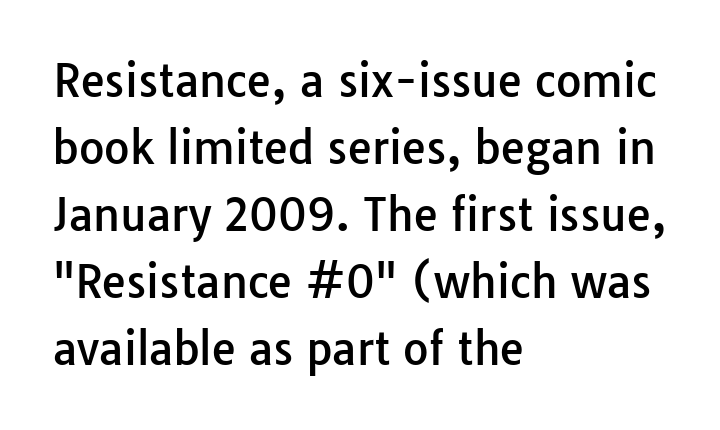
{"serif": "no", "italic": "no", "width": "normal", "stroke_contrast": "low", "x_height": "medium", "monospaced": "no", "underline": "no", "align": "left", "line_spacing": "normal", "line_spacing_ratio": 1.52, "letter_spacing": "normal", "letter_spacing_em": 0.0, "glyph_px": 44}
